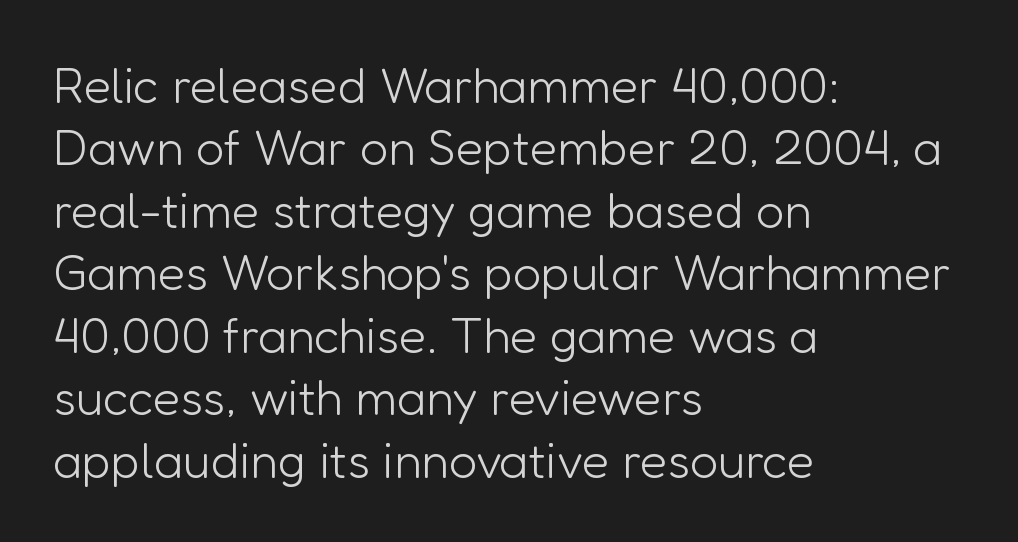
Q: Is the text bold? A: No.
Q: Is the text italic (slanted)? A: No, it is upright.
Q: Is the typeface a serif or a sans-serif typeface? A: Sans-serif.
Q: Is the text underlined? A: No.
Q: How is the paragraph aligned? A: Left-aligned.
Q: Is the spacing between letters normal or unusually wide? A: Normal.
Q: Is the spacing between lines tight, normal or loose? A: Normal.
Q: Width (condensed, normal, or wide)? A: Normal.
Q: Stroke contrast? A: Low.
Q: x-height? A: Medium.
Q: Monospaced? A: No.
